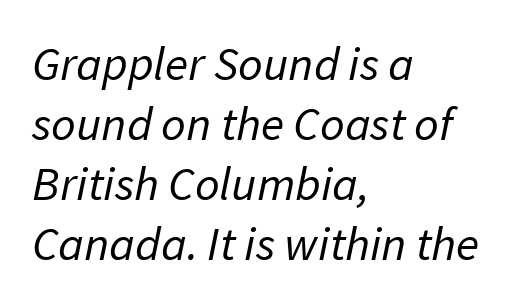
Regarding serifs, this sample does without them. The passage shown is not bold in any degree. Varying glyph widths throughout — classic text-font behaviour. This rendering uses left alignment, leaving the right contour irregular. A typesetter would call this zero additional tracking.
